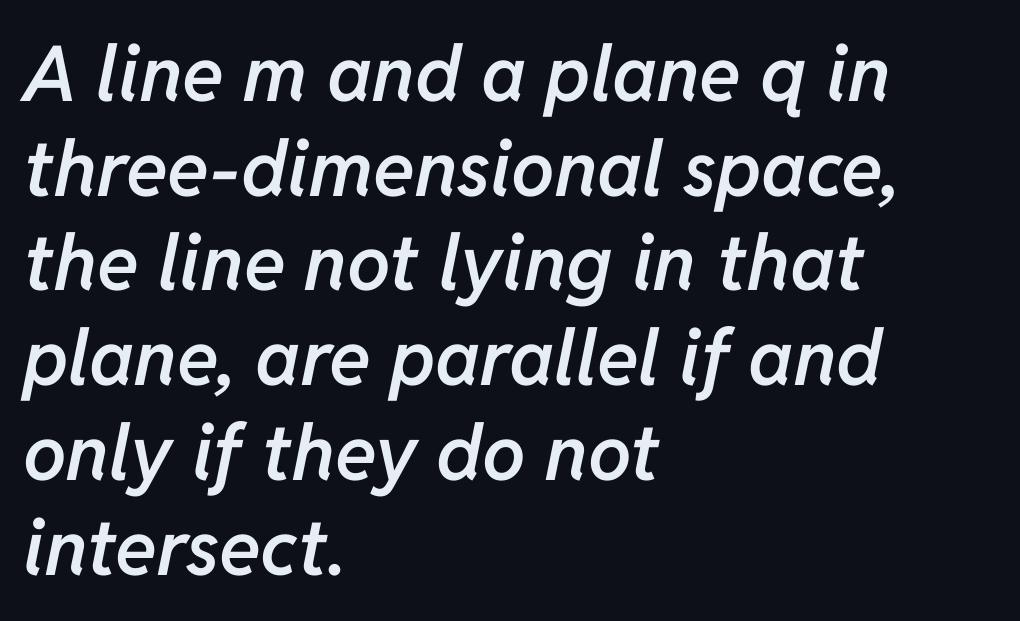
This sample is left-justified, so line endings fall wherever the words run out. Check under the words: just untouched page. Characters follow at the spacing the type designer built in. The letters advance in unequal steps, a hallmark of proportional type. How heavy is the stroke? Medium-heavy — a semibold, shy of bold.
